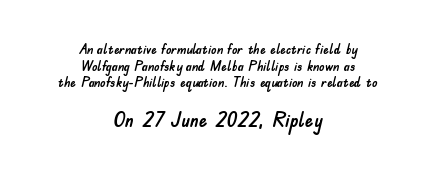
{"underline": "no", "align": "center", "line_spacing_ratio": 1.18, "letter_spacing": "normal", "letter_spacing_em": 0.0, "larger_block": "second", "size_ratio": 1.5, "glyph_px": 21}
